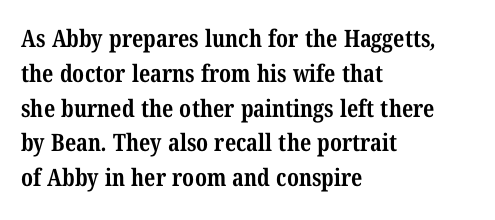
Q: Is the text bold? A: Yes.
Q: Is the text underlined? A: No.
Q: How is the paragraph aligned? A: Left-aligned.
Q: Is the spacing between letters normal or unusually wide? A: Normal.
Q: Is the spacing between lines tight, normal or loose? A: Normal.
